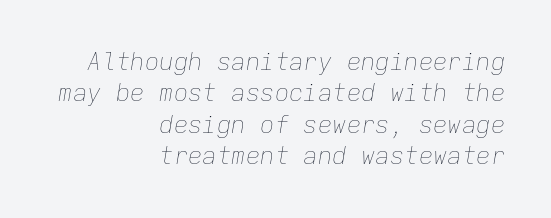
{"italic": "yes", "lean": "right", "slant_degrees": 9, "bold": "no", "underline": "no", "align": "right", "line_spacing": "normal", "line_spacing_ratio": 1.31, "letter_spacing": "normal", "letter_spacing_em": 0.0, "glyph_px": 24}
